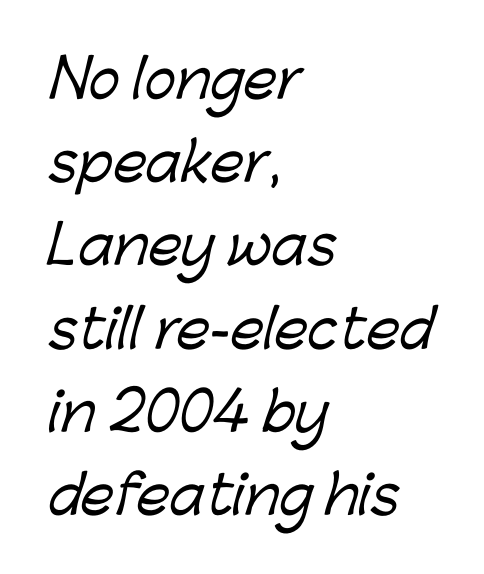
{"serif": "no", "width": "normal", "stroke_contrast": "low", "x_height": "medium", "monospaced": "no", "underline": "no", "align": "left", "line_spacing": "normal", "line_spacing_ratio": 1.57, "letter_spacing": "normal", "letter_spacing_em": 0.0, "glyph_px": 53}
